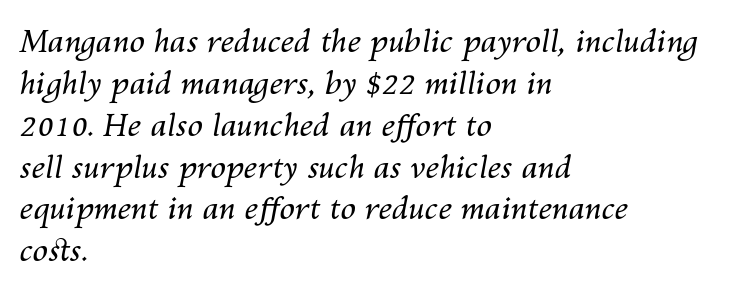
The image shows 31 px regular-weight type, italic (leaning right); set left-aligned, normal line spacing (1.35x), normal letter spacing, not underlined; medium stroke contrast and a medium x-height.
